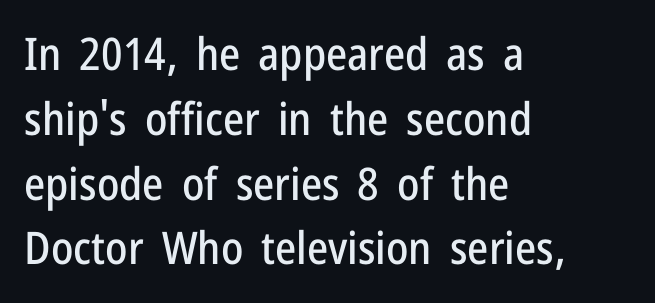
{"serif": "no", "italic": "no", "width": "condensed", "stroke_contrast": "low", "x_height": "medium", "monospaced": "no", "underline": "no", "align": "left", "line_spacing": "normal", "line_spacing_ratio": 1.44, "letter_spacing": "normal", "letter_spacing_em": 0.0, "glyph_px": 45}
